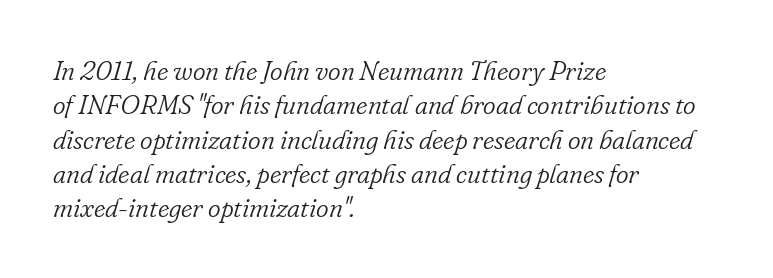
The image shows 27 px text type, italic (leaning right); set left-aligned, normal line spacing (1.27x), normal letter spacing, not underlined.
